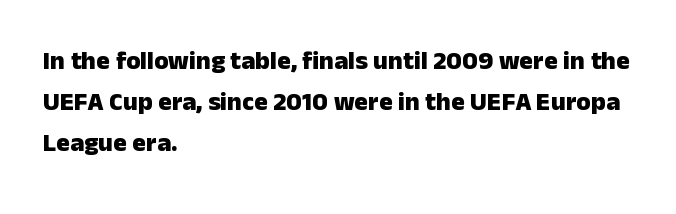
Standard letterfit; no display-style spreading of the glyphs. Compared with typical paragraphs, the rows here are spaced about the same. A bare baseline throughout the passage. Every stem runs plumb, perpendicular to the baseline. The typesetter chose a ragged-right arrangement here. The font is running at its bold setting.
